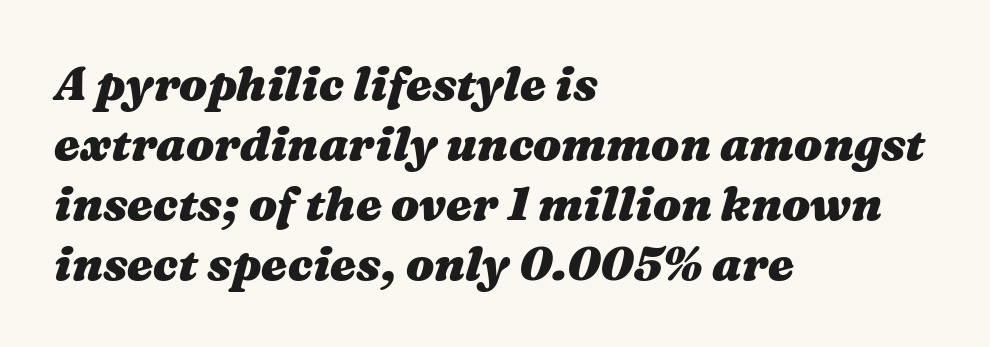
Q: Is the text bold? A: Yes.
Q: Is the text italic (slanted)? A: Yes, it leans right by about 16 degrees.
Q: Is the text underlined? A: No.
Q: How is the paragraph aligned? A: Left-aligned.
Q: Is the spacing between letters normal or unusually wide? A: Normal.
Q: Is the spacing between lines tight, normal or loose? A: Normal.
Q: Width (condensed, normal, or wide)? A: Wide.
Q: Stroke contrast? A: Medium.
Q: x-height? A: Medium.
Q: Monospaced? A: No.
